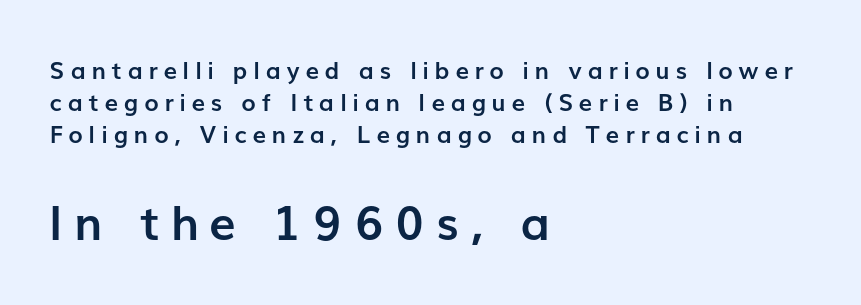
{"serif": "no", "italic": "no", "bold": "yes", "weight": "semibold", "width": "normal", "stroke_contrast": "low", "x_height": "medium", "monospaced": "no", "underline": "no", "align": "left", "line_spacing": "normal", "line_spacing_ratio": 1.34, "letter_spacing": "wide", "letter_spacing_em": 0.25, "larger_block": "second", "size_ratio": 1.96, "glyph_px": 47}
